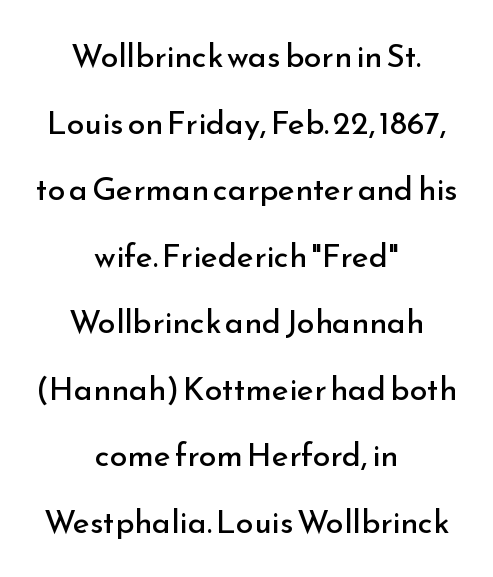
Q: Is the text bold? A: No.
Q: Is the text italic (slanted)? A: No, it is upright.
Q: Is the typeface a serif or a sans-serif typeface? A: Sans-serif.
Q: Is the text underlined? A: No.
Q: How is the paragraph aligned? A: Centered.
Q: Is the spacing between letters normal or unusually wide? A: Normal.
Q: Is the spacing between lines tight, normal or loose? A: Loose.
Q: Width (condensed, normal, or wide)? A: Normal.
Q: Stroke contrast? A: Low.
Q: x-height? A: Small.
Q: Monospaced? A: No.
